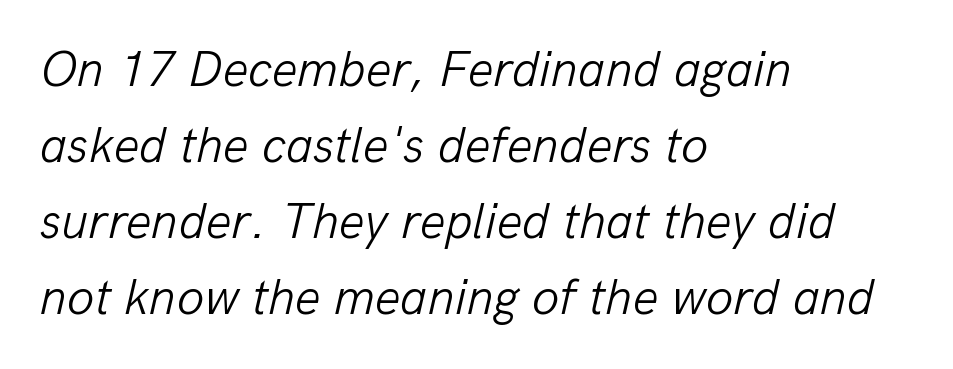
{"italic": "yes", "lean": "right", "slant_degrees": 13, "bold": "no", "weight": "light", "width": "normal", "stroke_contrast": "low", "x_height": "medium", "monospaced": "no", "underline": "no", "align": "left", "line_spacing": "normal", "line_spacing_ratio": 1.52, "letter_spacing": "normal", "letter_spacing_em": 0.0, "glyph_px": 50}
